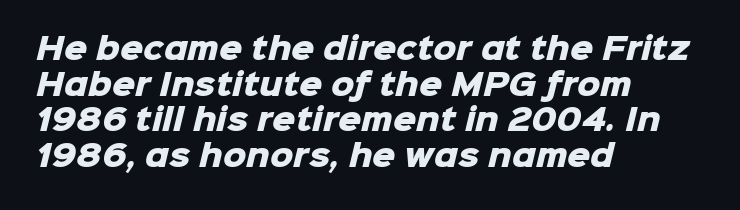
Q: Is the text bold? A: Yes.
Q: Is the typeface a serif or a sans-serif typeface? A: Sans-serif.
Q: Is the text underlined? A: No.
Q: How is the paragraph aligned? A: Left-aligned.
Q: Is the spacing between letters normal or unusually wide? A: Normal.
Q: Width (condensed, normal, or wide)? A: Normal.
Q: Stroke contrast? A: Low.
Q: x-height? A: Medium.
Q: Monospaced? A: No.
